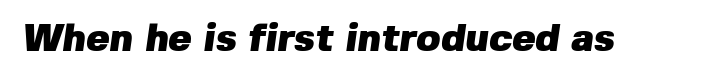
The string is rendered with underlining switched off. Plenty of ink on the page — the face is bold. Do the characters align in a grid? No, the font is proportional. There is no visible air inserted between adjacent glyphs. Font category for this specimen: sans-serif.
